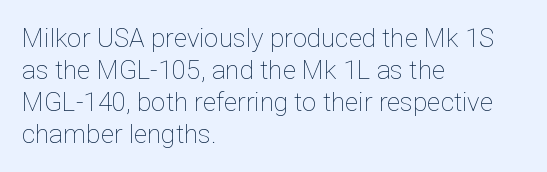
Q: Is the text bold? A: No.
Q: Is the text italic (slanted)? A: No, it is upright.
Q: Is the text underlined? A: No.
Q: How is the paragraph aligned? A: Left-aligned.
Q: Is the spacing between letters normal or unusually wide? A: Normal.
